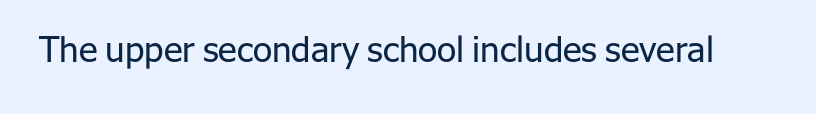
The image shows 35 px regular-weight sans-serif type, upright; set normal letter spacing, not underlined; low stroke contrast and a medium x-height.
